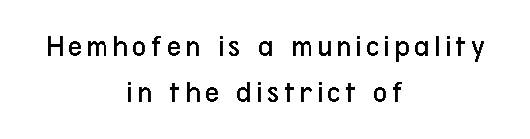
{"serif": "no", "italic": "no", "bold": "no", "weight": "regular", "width": "condensed", "stroke_contrast": "low", "x_height": "medium", "monospaced": "no", "underline": "no", "align": "center", "line_spacing": "normal", "line_spacing_ratio": 1.5, "glyph_px": 31}
